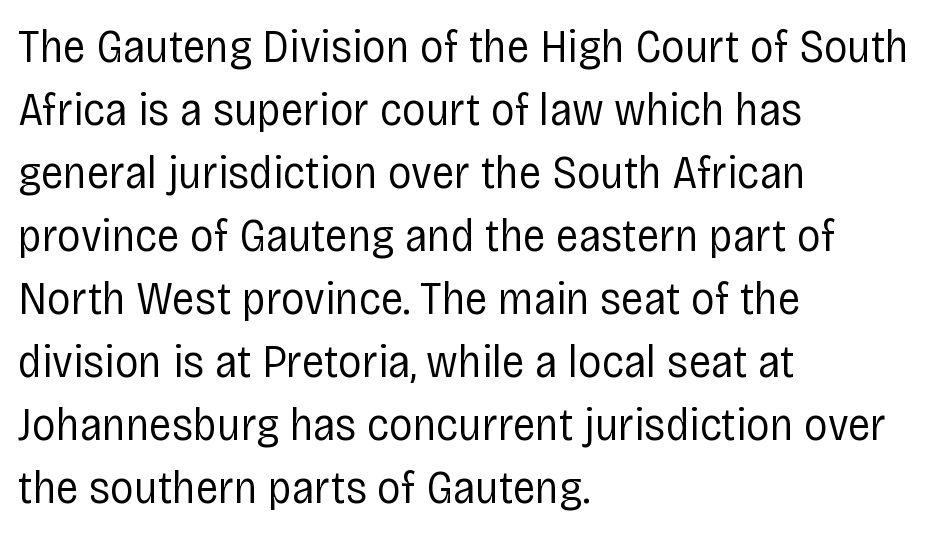
{"serif": "no", "italic": "no", "bold": "no", "weight": "regular", "width": "condensed", "stroke_contrast": "low", "x_height": "large", "monospaced": "no", "underline": "no", "align": "left", "line_spacing": "normal", "line_spacing_ratio": 1.34, "letter_spacing": "normal", "letter_spacing_em": 0.0, "glyph_px": 47}
